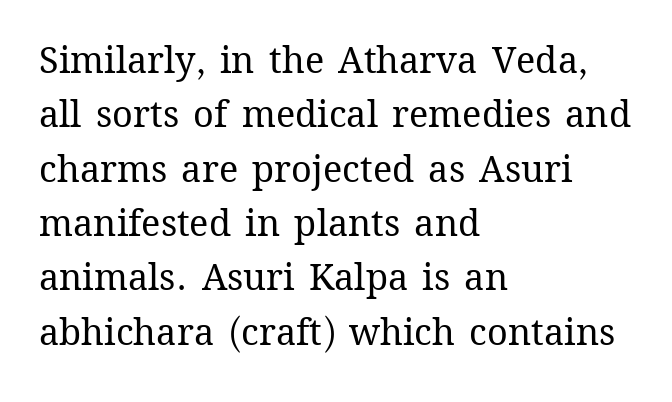
The image shows 36 px regular-weight type, upright; set left-aligned, normal line spacing (1.51x), normal letter spacing, not underlined; medium stroke contrast and a medium x-height.
